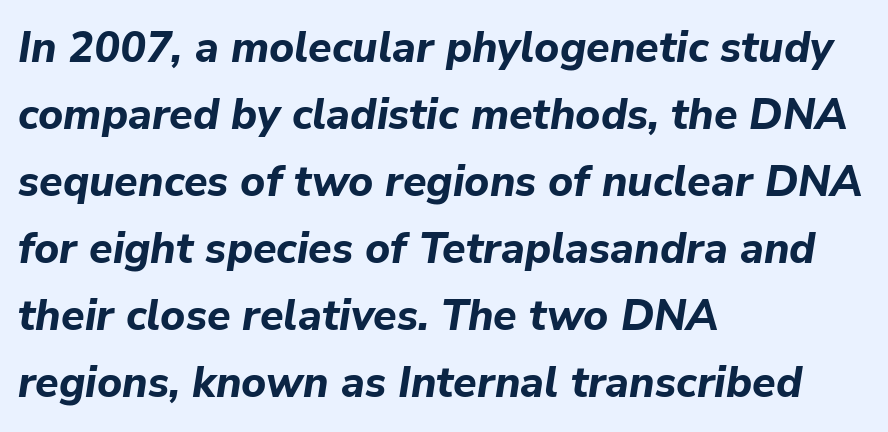
The image shows 43 px bold type, italic (leaning right); set left-aligned, normal line spacing (1.56x), normal letter spacing, not underlined; low stroke contrast and a medium x-height.
